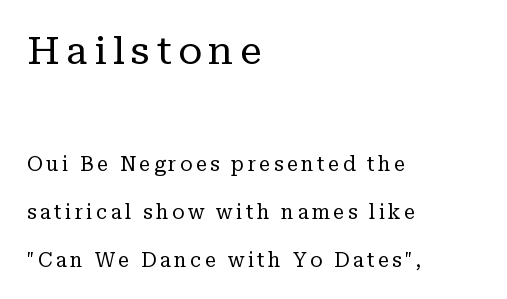
Leftover space on each line is placed entirely after the last word. The specimen reads as upright at a glance. Proportional: the letters do not fall into vertical columns. Compared with typical paragraphs, the rows here are farther apart. The more generous point size was reserved for the upper chunk.
